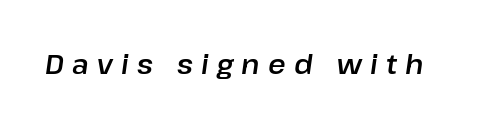
{"italic": "yes", "lean": "right", "slant_degrees": 8, "underline": "no", "letter_spacing": "wide", "letter_spacing_em": 0.31, "glyph_px": 27}
